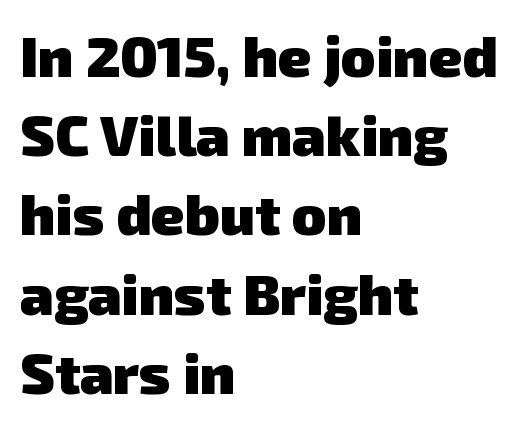
Q: Is the text bold? A: Yes.
Q: Is the typeface a serif or a sans-serif typeface? A: Sans-serif.
Q: Is the text underlined? A: No.
Q: How is the paragraph aligned? A: Left-aligned.
Q: Is the spacing between letters normal or unusually wide? A: Normal.
Q: Is the spacing between lines tight, normal or loose? A: Normal.
Q: Width (condensed, normal, or wide)? A: Normal.
Q: Stroke contrast? A: Low.
Q: x-height? A: Medium.
Q: Monospaced? A: No.
